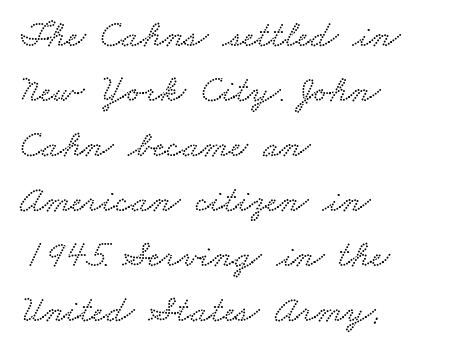
The image shows 38 px wide type; set left-aligned, normal line spacing (1.45x), normal letter spacing, not underlined; low stroke contrast and a small x-height.
